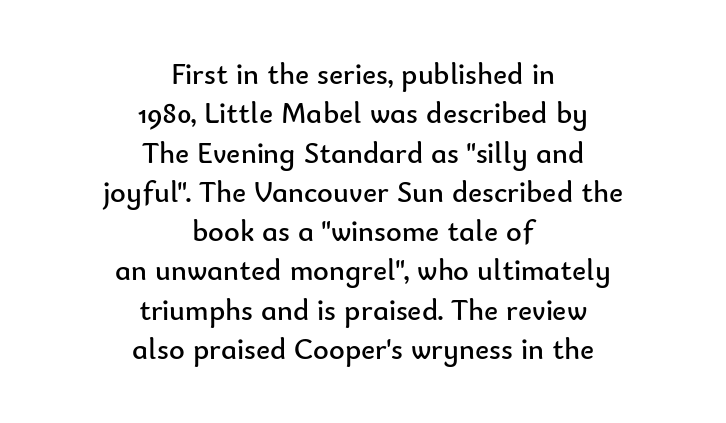
Q: Is the text bold? A: No.
Q: Is the text italic (slanted)? A: No, it is upright.
Q: Is the typeface a serif or a sans-serif typeface? A: Sans-serif.
Q: Is the text underlined? A: No.
Q: How is the paragraph aligned? A: Centered.
Q: Is the spacing between letters normal or unusually wide? A: Normal.
Q: Is the spacing between lines tight, normal or loose? A: Normal.
Q: Width (condensed, normal, or wide)? A: Normal.
Q: Stroke contrast? A: Low.
Q: x-height? A: Small.
Q: Monospaced? A: No.
